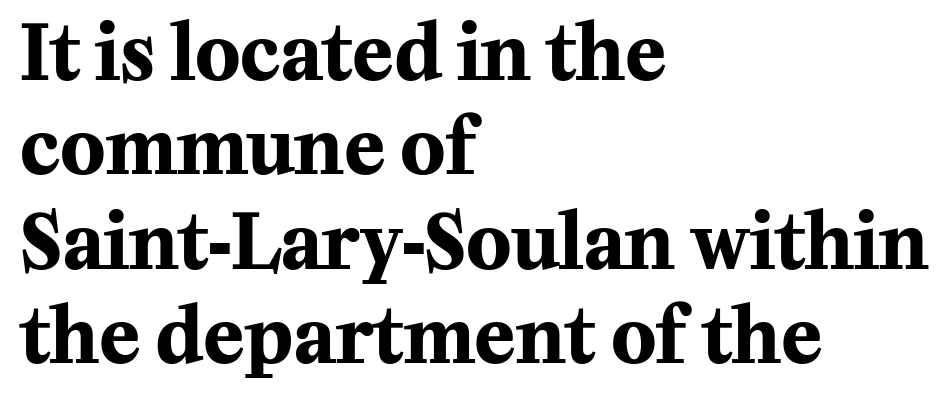
The image shows 75 px bold serif type, upright; set left-aligned, normal line spacing (1.26x), normal letter spacing, not underlined; medium stroke contrast and a medium x-height.
